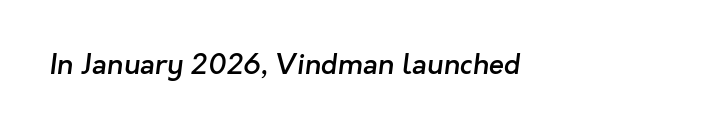
The image shows 28 px semibold sans-serif type; set normal letter spacing, not underlined; low stroke contrast and a medium x-height.
